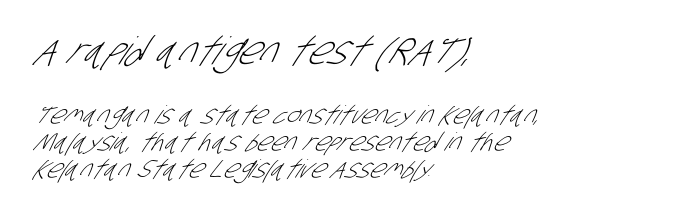
{"serif": "no", "bold": "no", "weight": "light", "width": "condensed", "stroke_contrast": "low", "x_height": "large", "monospaced": "no", "underline": "no", "align": "left", "line_spacing": "tight", "line_spacing_ratio": 1.07, "letter_spacing": "normal", "letter_spacing_em": 0.0, "larger_block": "first", "size_ratio": 1.52, "glyph_px": 38}
